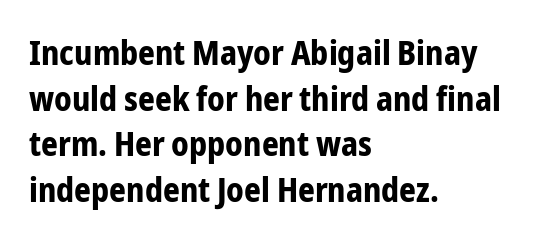
Q: Is the text bold? A: Yes.
Q: Is the text italic (slanted)? A: No, it is upright.
Q: Is the typeface a serif or a sans-serif typeface? A: Sans-serif.
Q: Is the text underlined? A: No.
Q: How is the paragraph aligned? A: Left-aligned.
Q: Is the spacing between letters normal or unusually wide? A: Normal.
Q: Is the spacing between lines tight, normal or loose? A: Normal.
Q: Width (condensed, normal, or wide)? A: Condensed.
Q: Stroke contrast? A: Low.
Q: x-height? A: Medium.
Q: Monospaced? A: No.
